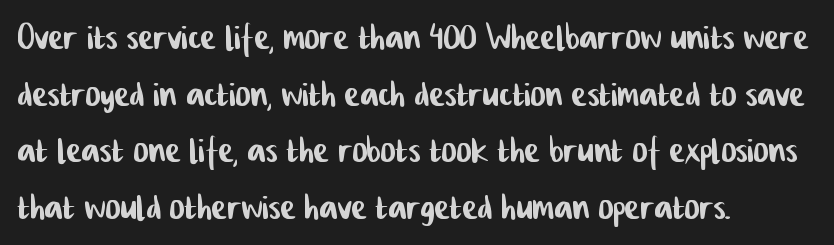
{"serif": "no", "width": "condensed", "stroke_contrast": "low", "x_height": "medium", "monospaced": "no", "underline": "no", "align": "left", "line_spacing_ratio": 1.23, "letter_spacing": "normal", "letter_spacing_em": 0.0, "glyph_px": 46}
